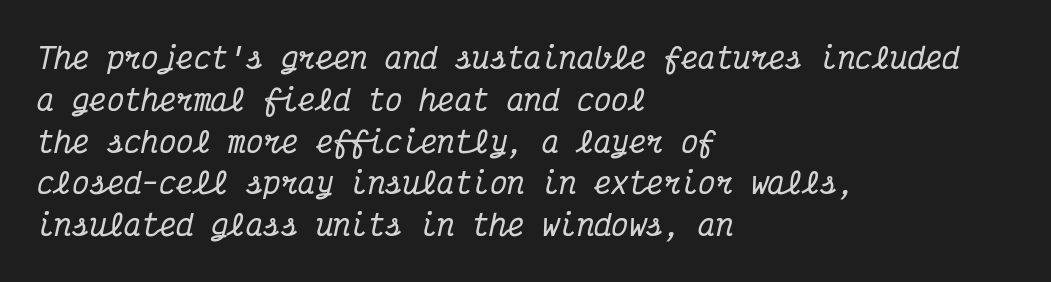
{"serif": "yes", "italic": "yes", "lean": "right", "slant_degrees": 12, "width": "condensed", "stroke_contrast": "medium", "x_height": "medium", "monospaced": "yes", "underline": "no", "align": "left", "line_spacing": "normal", "line_spacing_ratio": 1.44, "letter_spacing": "normal", "letter_spacing_em": 0.0, "glyph_px": 29}
